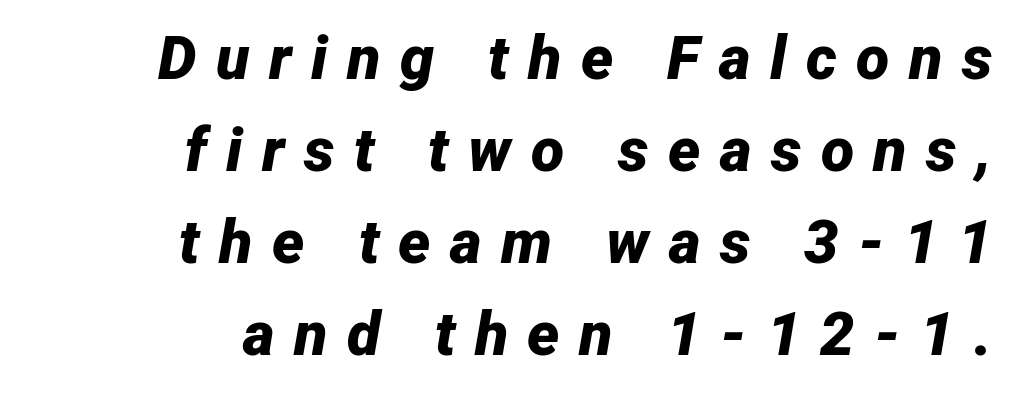
{"italic": "yes", "lean": "right", "slant_degrees": 12, "bold": "yes", "weight": "bold", "width": "normal", "stroke_contrast": "low", "x_height": "medium", "monospaced": "no", "underline": "no", "align": "right", "line_spacing": "normal", "line_spacing_ratio": 1.51, "letter_spacing": "wide", "letter_spacing_em": 0.32, "glyph_px": 61}
